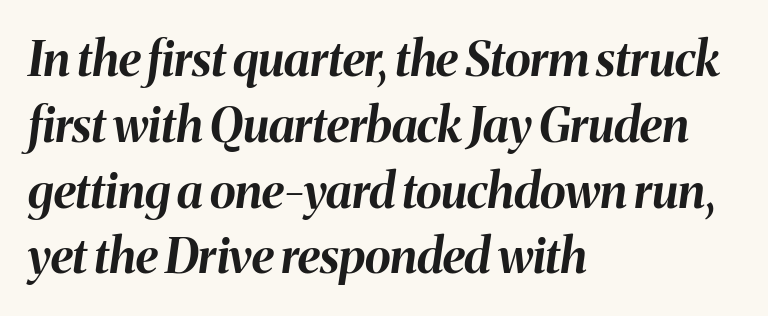
Does the weight exceed regular? Yes, all the way to bold. The space directly below the letters is spotless. This sample has the flowing, uneven cadence of proportional lettering. The leading is moderate, giving the passage an even texture.
